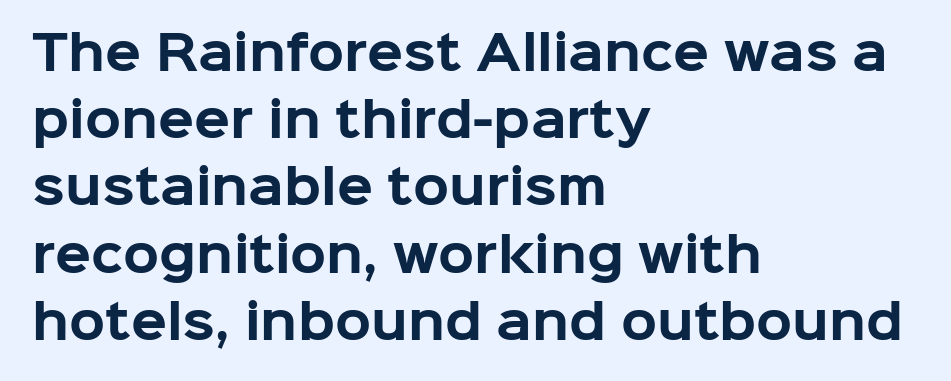
{"serif": "no", "italic": "no", "bold": "yes", "weight": "bold", "width": "normal", "stroke_contrast": "low", "x_height": "medium", "monospaced": "no", "underline": "no", "align": "left", "line_spacing": "normal", "line_spacing_ratio": 1.43, "letter_spacing": "normal", "letter_spacing_em": 0.0, "glyph_px": 47}
